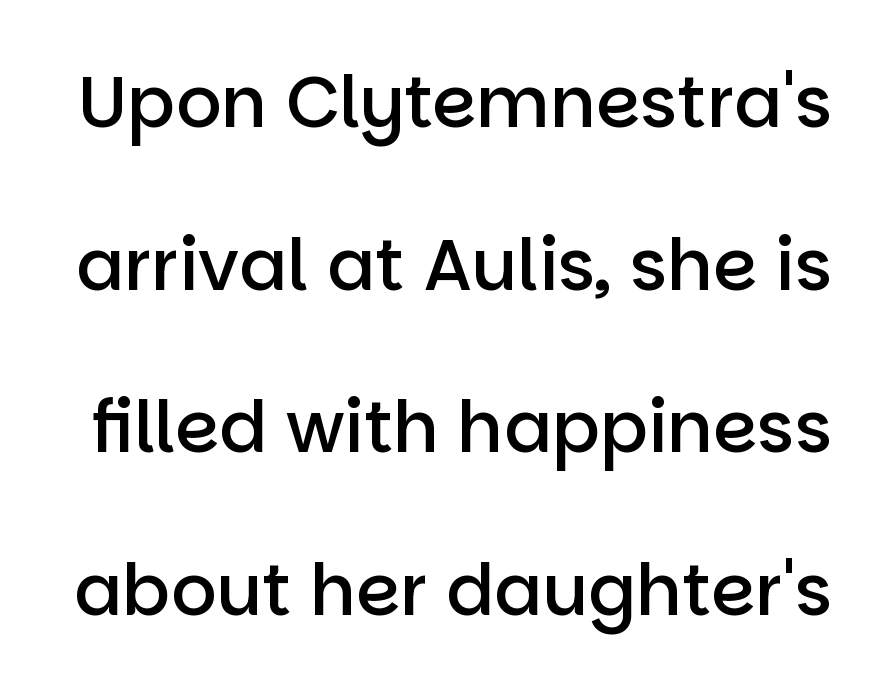
The image shows 71 px semibold sans-serif type, upright; set loose line spacing (2.29x), normal letter spacing, not underlined; low stroke contrast and a large x-height.
